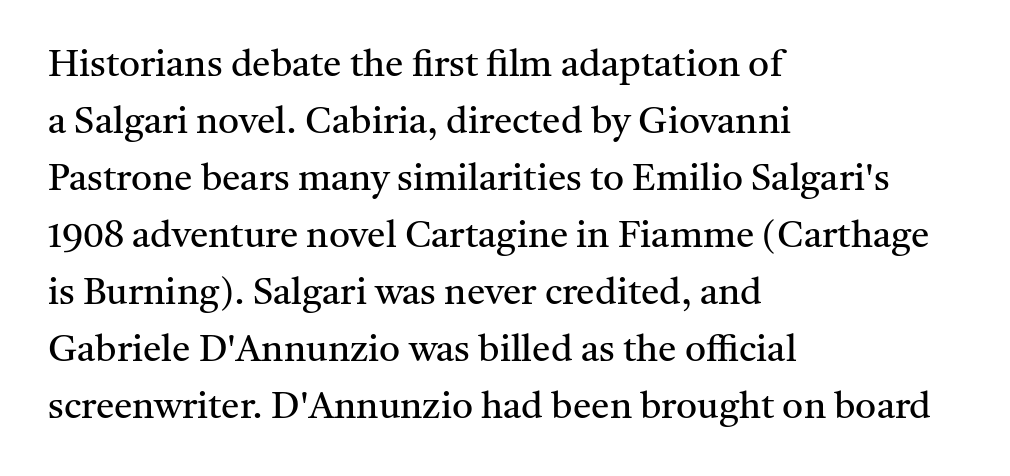
{"serif": "yes", "italic": "no", "bold": "no", "weight": "regular", "width": "normal", "stroke_contrast": "medium", "x_height": "medium", "monospaced": "no", "underline": "no", "align": "left", "line_spacing": "normal", "line_spacing_ratio": 1.54, "letter_spacing": "normal", "letter_spacing_em": 0.0, "glyph_px": 37}
